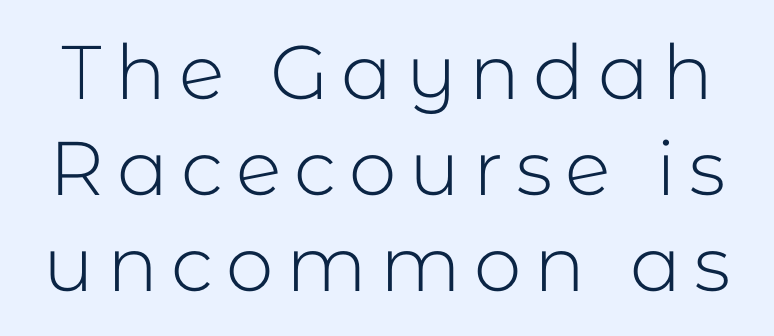
The image shows 76 px light sans-serif type, upright; set normal line spacing (1.26x), not underlined; low stroke contrast and a medium x-height.
